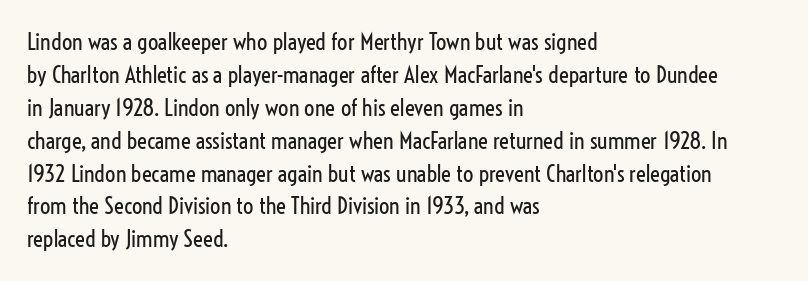
Q: Is the text bold? A: No.
Q: Is the text italic (slanted)? A: No, it is upright.
Q: Is the text underlined? A: No.
Q: How is the paragraph aligned? A: Left-aligned.
Q: Is the spacing between letters normal or unusually wide? A: Normal.
Q: Is the spacing between lines tight, normal or loose? A: Normal.
